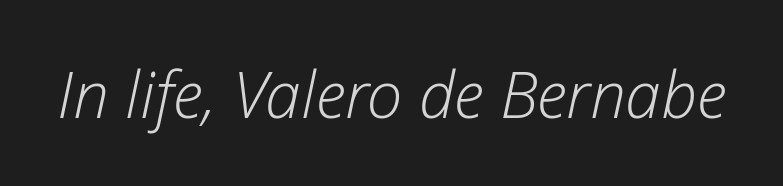
{"italic": "yes", "lean": "right", "slant_degrees": 12, "bold": "no", "weight": "light", "width": "normal", "stroke_contrast": "low", "x_height": "medium", "monospaced": "no", "underline": "no", "letter_spacing": "normal", "letter_spacing_em": 0.0, "glyph_px": 64}
